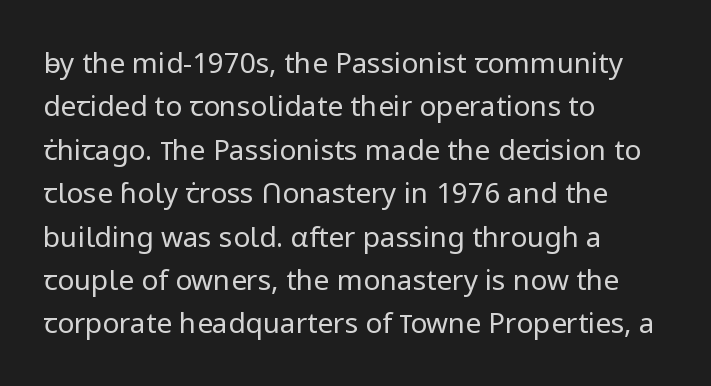
Q: Is the text bold? A: No.
Q: Is the text italic (slanted)? A: No, it is upright.
Q: Is the typeface a serif or a sans-serif typeface? A: Sans-serif.
Q: Is the text underlined? A: No.
Q: How is the paragraph aligned? A: Left-aligned.
Q: Is the spacing between letters normal or unusually wide? A: Normal.
Q: Is the spacing between lines tight, normal or loose? A: Normal.
Q: Width (condensed, normal, or wide)? A: Normal.
Q: Stroke contrast? A: Low.
Q: x-height? A: Medium.
Q: Monospaced? A: No.
